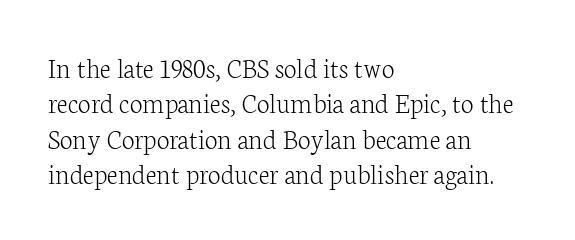
Q: Is the text bold? A: No.
Q: Is the text italic (slanted)? A: No, it is upright.
Q: Is the typeface a serif or a sans-serif typeface? A: Serif.
Q: Is the text underlined? A: No.
Q: How is the paragraph aligned? A: Left-aligned.
Q: Is the spacing between letters normal or unusually wide? A: Normal.
Q: Width (condensed, normal, or wide)? A: Normal.
Q: Stroke contrast? A: Low.
Q: x-height? A: Medium.
Q: Monospaced? A: No.
